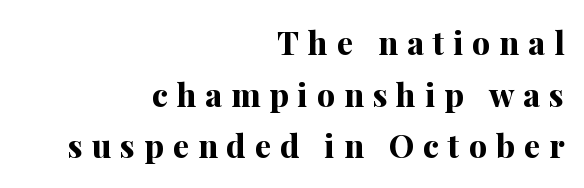
The ragged edge is on the left, which tells us the setting is flush right. In terms of letterform style, serifs are clearly present. The rows are spaced the way most documents space them. Each row of text sits above clean, open space. A full-strength bold gives these letters their thick strokes.
